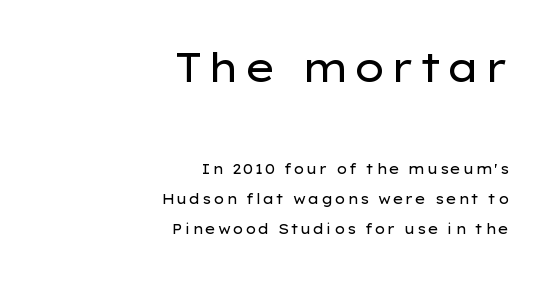
Q: Is the text bold? A: No.
Q: Is the text italic (slanted)? A: No, it is upright.
Q: Is the typeface a serif or a sans-serif typeface? A: Sans-serif.
Q: Is the text underlined? A: No.
Q: How is the paragraph aligned? A: Right-aligned.
Q: Is the spacing between lines tight, normal or loose? A: Loose.
Q: Which block of text is set in a larger size, the first (top) or the second (bottom)? A: The first (top) one.
Q: Width (condensed, normal, or wide)? A: Wide.
Q: Stroke contrast? A: Low.
Q: x-height? A: Medium.
Q: Monospaced? A: No.
